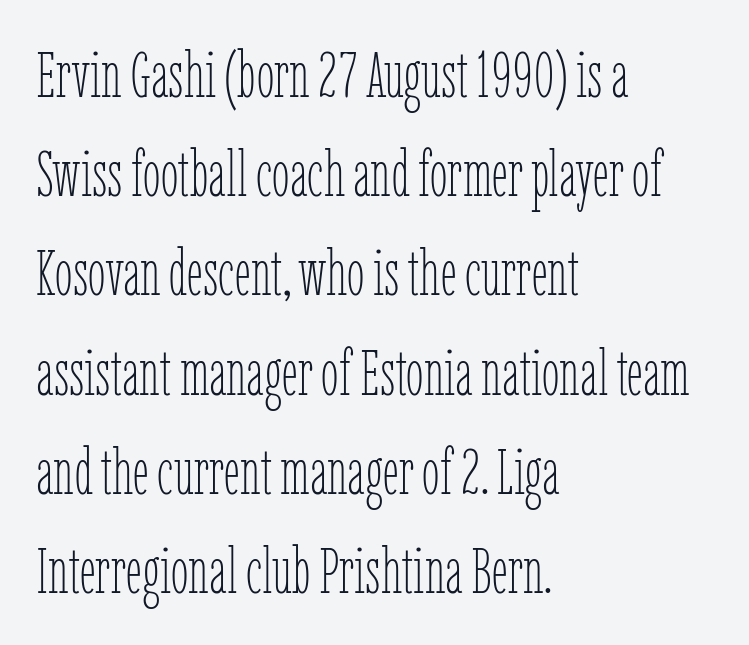
Q: Is the text bold? A: No.
Q: Is the text italic (slanted)? A: No, it is upright.
Q: Is the text underlined? A: No.
Q: How is the paragraph aligned? A: Left-aligned.
Q: Is the spacing between letters normal or unusually wide? A: Normal.
Q: Is the spacing between lines tight, normal or loose? A: Normal.
Q: Width (condensed, normal, or wide)? A: Condensed.
Q: Stroke contrast? A: Low.
Q: x-height? A: Medium.
Q: Monospaced? A: No.
